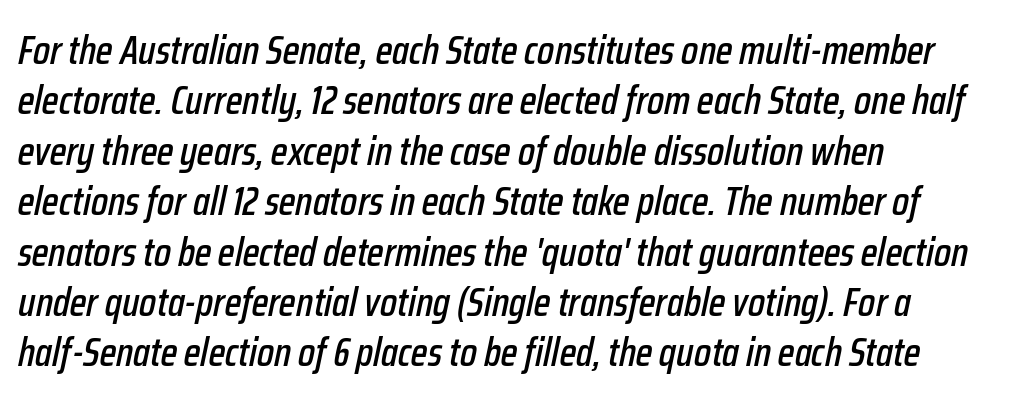
{"italic": "yes", "lean": "right", "slant_degrees": 12, "width": "condensed", "stroke_contrast": "low", "x_height": "medium", "monospaced": "no", "underline": "no", "align": "left", "line_spacing": "normal", "line_spacing_ratio": 1.26, "letter_spacing": "normal", "letter_spacing_em": 0.0, "glyph_px": 40}
